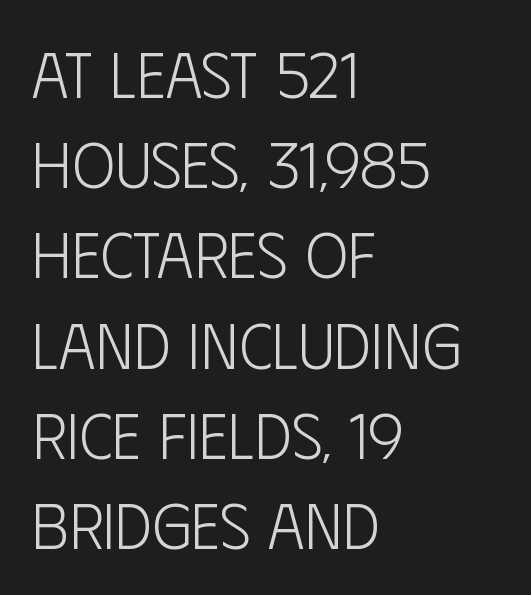
The image shows 64 px light, condensed sans-serif type, upright; set left-aligned, normal line spacing (1.41x), normal letter spacing, not underlined; low stroke contrast and a large x-height.
